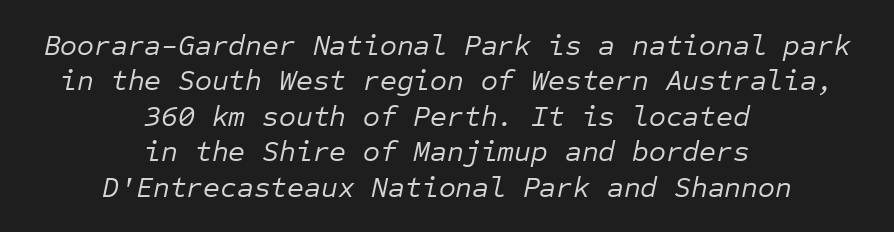
Q: Is the text bold? A: No.
Q: Is the text italic (slanted)? A: Yes, it leans right by about 12 degrees.
Q: Is the text underlined? A: No.
Q: How is the paragraph aligned? A: Centered.
Q: Is the spacing between letters normal or unusually wide? A: Normal.
Q: Width (condensed, normal, or wide)? A: Normal.
Q: Stroke contrast? A: Low.
Q: x-height? A: Medium.
Q: Monospaced? A: Yes.
